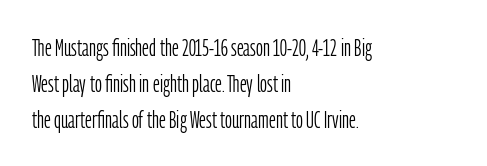
The setting favours the left margin, as ordinary paragraphs usually do. Upright lettering throughout. Letter spacing: default. No chunkiness to these letters — they're not bold.
